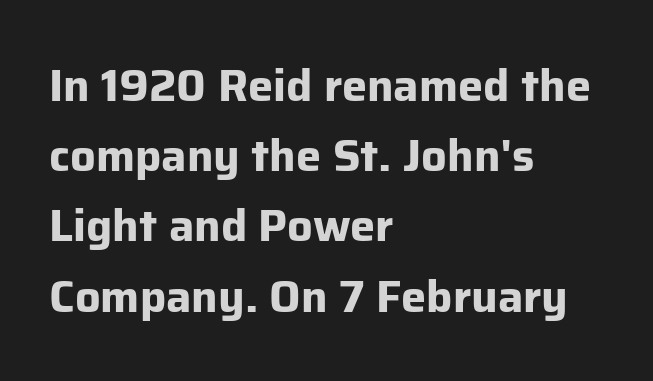
Rows of type keep a routine distance in the vertical direction. Vertical strokes here are truly vertical. Spacing between characters is what you'd get straight out of the box. Is the block centered? No — it sits flush against the left margin. Proportional: the letters do not fall into vertical columns. A sans-serif font was chosen for this passage.
